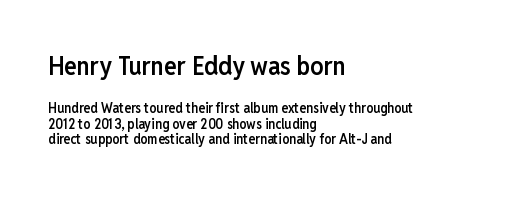
The rendering anchors every line to the left-hand side. The string is rendered with underlining switched off. There is no visible air inserted between adjacent glyphs. Posture: vertical. A somewhat darkened texture: the type is semibold rather than bold. What's the leading like? Squeezed, with rows nearly overlapping.
